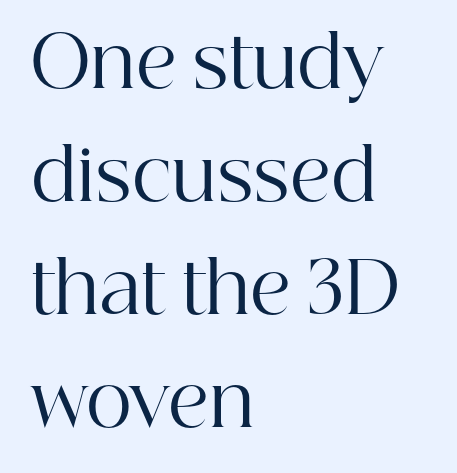
Tall strokes in this sample are plumb rather than angled. The passage shown is typed in a proportional face where columns would drift. These lines sit exactly where default settings would place them. Old-style or modern, the face here clearly has serifs. These glyphs show unthickened strokes, regular width or finer. What stands out about the letter spacing? Nothing — it is the standard amount.
